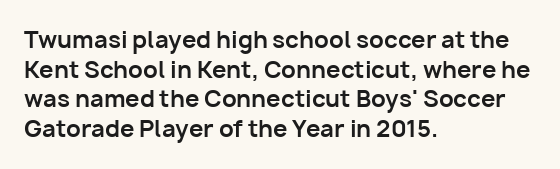
{"italic": "no", "bold": "yes", "underline": "no", "align": "left", "line_spacing": "normal", "line_spacing_ratio": 1.29, "letter_spacing": "normal", "letter_spacing_em": 0.0, "glyph_px": 23}
